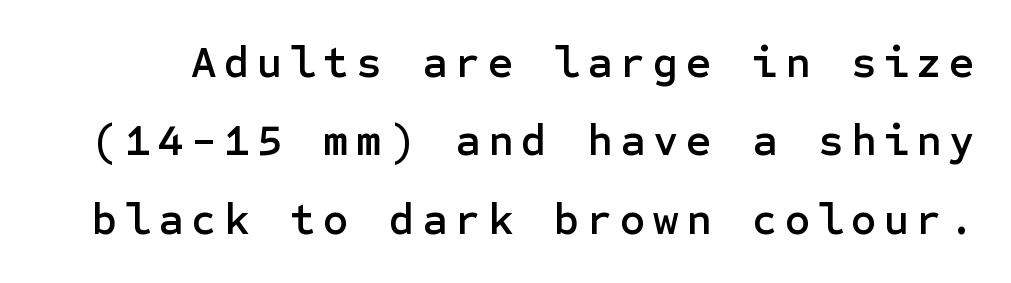
This sample uses a sans-serif face. Is there any slant? The stems are plumb. Nobody drew a line under any word here.
